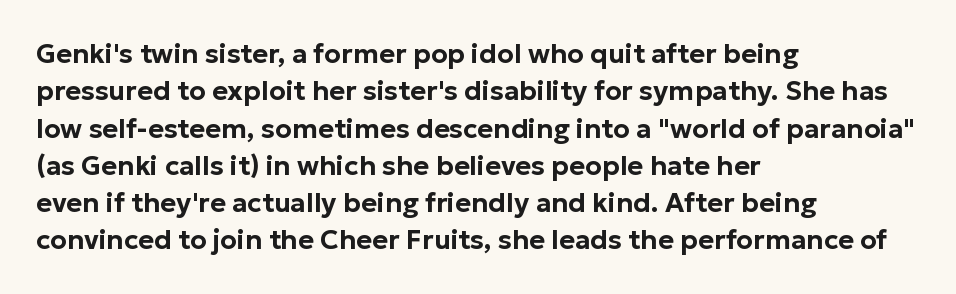
Q: Is the text italic (slanted)? A: No, it is upright.
Q: Is the text underlined? A: No.
Q: How is the paragraph aligned? A: Left-aligned.
Q: Is the spacing between letters normal or unusually wide? A: Normal.
Q: Is the spacing between lines tight, normal or loose? A: Normal.
